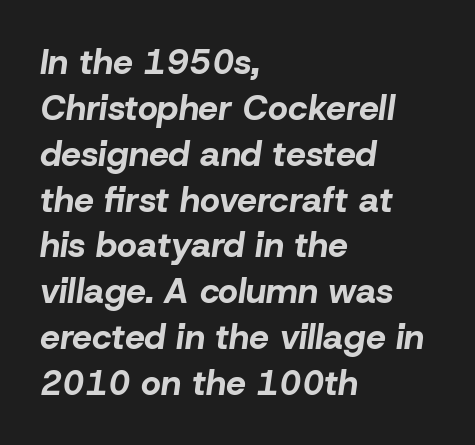
Emphasis-style slanted type is in use. Nothing unusual about the tracking: characters are spaced as the font intends. The vertical gap from one line to the next is medium. The strip under each line holds only bare page.
